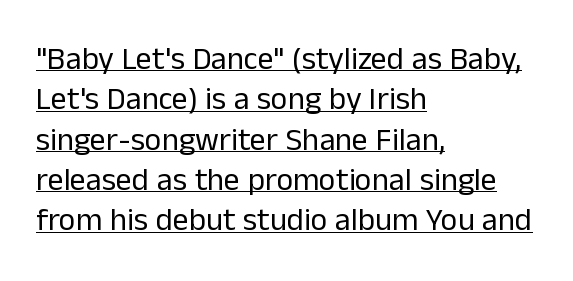
Q: Is the text bold? A: No.
Q: Is the text italic (slanted)? A: No, it is upright.
Q: Is the typeface a serif or a sans-serif typeface? A: Sans-serif.
Q: Is the text underlined? A: Yes.
Q: How is the paragraph aligned? A: Left-aligned.
Q: Is the spacing between letters normal or unusually wide? A: Normal.
Q: Is the spacing between lines tight, normal or loose? A: Normal.
Q: Width (condensed, normal, or wide)? A: Normal.
Q: Stroke contrast? A: Low.
Q: x-height? A: Medium.
Q: Monospaced? A: No.
